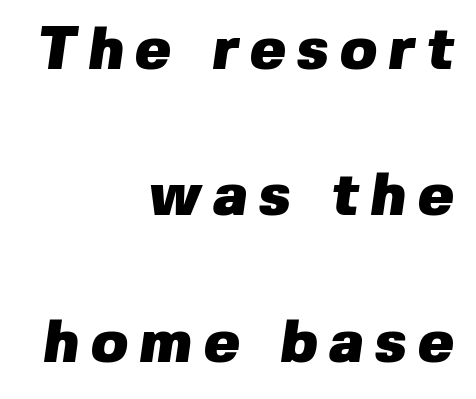
{"serif": "no", "bold": "yes", "weight": "heavy", "width": "normal", "stroke_contrast": "low", "x_height": "medium", "monospaced": "no", "underline": "no", "align": "right", "line_spacing": "loose", "line_spacing_ratio": 2.44, "glyph_px": 60}
